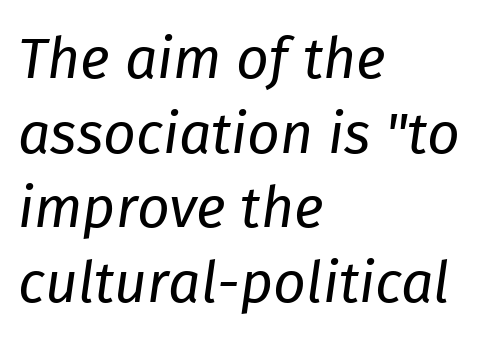
The image shows 57 px regular-weight type, italic (leaning right); set left-aligned, normal line spacing (1.31x), normal letter spacing, not underlined; low stroke contrast and a medium x-height.
